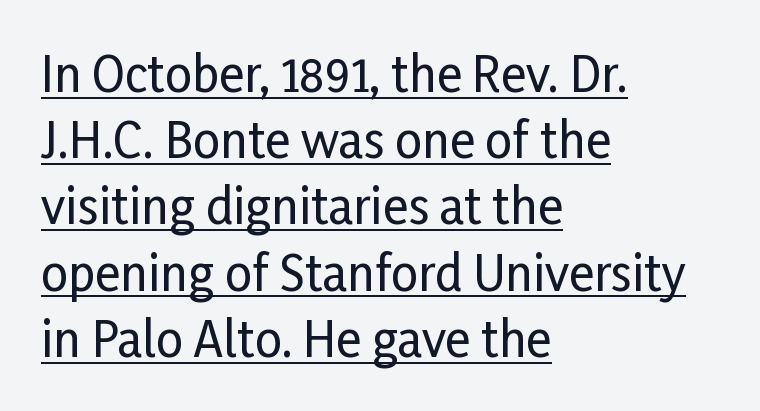
The image shows 48 px condensed sans-serif type, upright; set left-aligned, normal line spacing (1.38x), normal letter spacing, underlined; low stroke contrast and a medium x-height.
